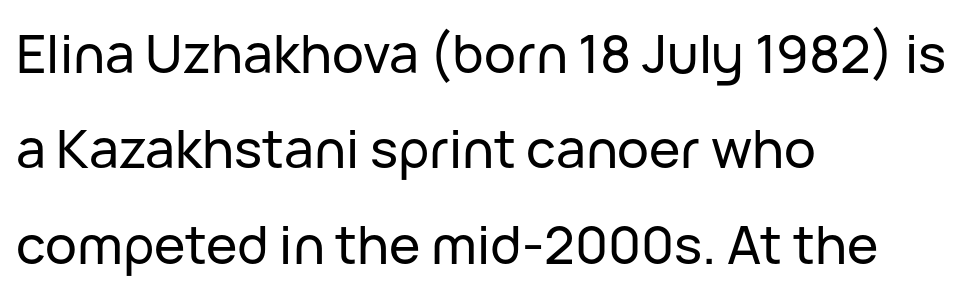
{"serif": "no", "italic": "no", "width": "normal", "stroke_contrast": "low", "x_height": "medium", "monospaced": "no", "underline": "no", "align": "left", "line_spacing_ratio": 1.8, "letter_spacing": "normal", "letter_spacing_em": 0.0, "glyph_px": 53}
